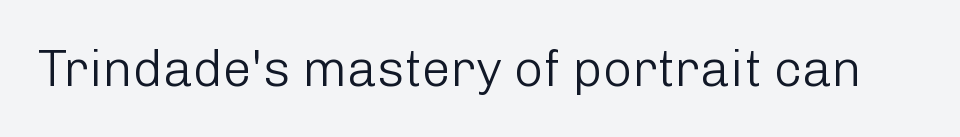
The image shows 51 px light sans-serif type, upright; set normal letter spacing, not underlined; low stroke contrast and a medium x-height.
